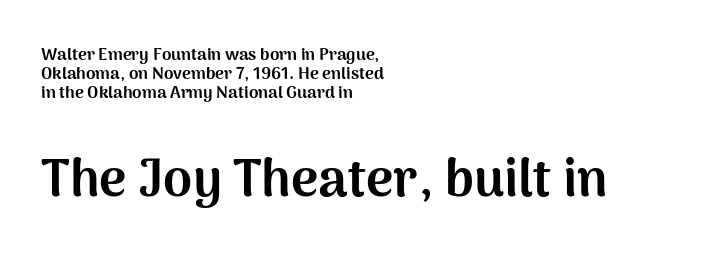
The image shows 52 px bold sans-serif type, upright; set left-aligned, tight line spacing (1.12x), normal letter spacing, not underlined; the second (bottom) block is 3.06x larger; medium stroke contrast and a medium x-height.
